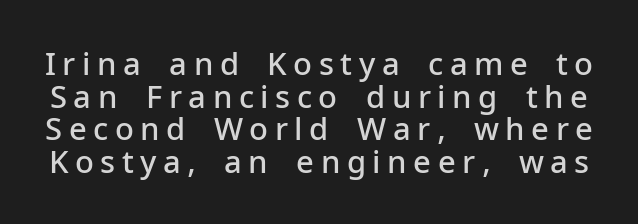
The image shows 31 px semibold sans-serif type, upright; set tight line spacing (1.05x), unusually wide letter spacing (+0.21 em), not underlined; low stroke contrast and a medium x-height.
